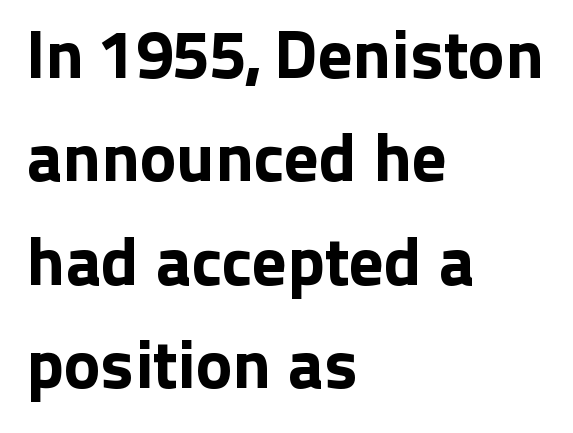
The image shows 69 px sans-serif type, upright; set left-aligned, normal line spacing (1.5x), normal letter spacing, not underlined; low stroke contrast and a medium x-height.
